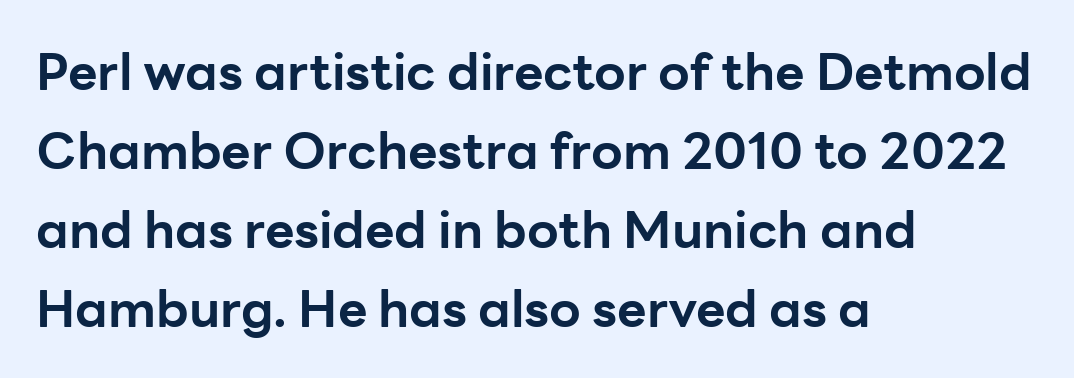
Q: Is the text bold? A: Yes.
Q: Is the text italic (slanted)? A: No, it is upright.
Q: Is the typeface a serif or a sans-serif typeface? A: Sans-serif.
Q: Is the text underlined? A: No.
Q: How is the paragraph aligned? A: Left-aligned.
Q: Is the spacing between letters normal or unusually wide? A: Normal.
Q: Is the spacing between lines tight, normal or loose? A: Normal.
Q: Width (condensed, normal, or wide)? A: Normal.
Q: Stroke contrast? A: Low.
Q: x-height? A: Medium.
Q: Monospaced? A: No.
